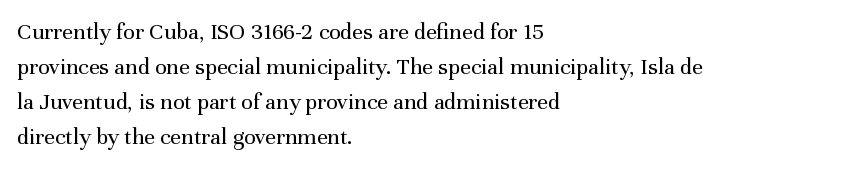
The image shows 24 px text type, upright; set left-aligned, normal line spacing (1.46x), normal letter spacing, not underlined.
